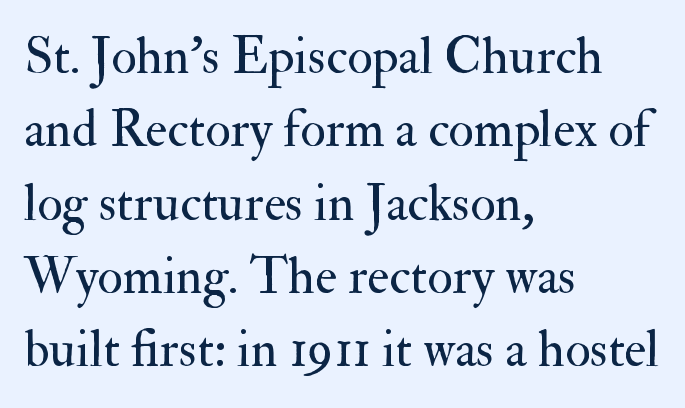
Q: Is the text bold? A: No.
Q: Is the text italic (slanted)? A: No, it is upright.
Q: Is the typeface a serif or a sans-serif typeface? A: Serif.
Q: Is the text underlined? A: No.
Q: How is the paragraph aligned? A: Left-aligned.
Q: Is the spacing between letters normal or unusually wide? A: Normal.
Q: Is the spacing between lines tight, normal or loose? A: Normal.
Q: Width (condensed, normal, or wide)? A: Normal.
Q: Stroke contrast? A: Medium.
Q: x-height? A: Small.
Q: Monospaced? A: No.
